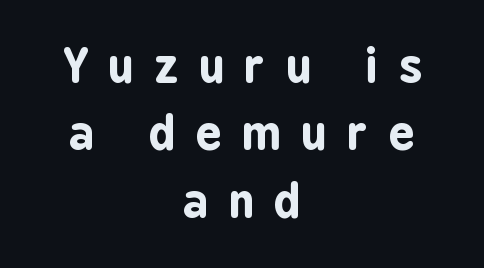
This is roman type, the default non-slanted kind. A dark, heavy texture on the line: the type is bold. Any mark beneath the type? The region is blank. Successive baselines arrive at the customary interval. The tracking jumps out immediately: characters are airy and widely separated.
